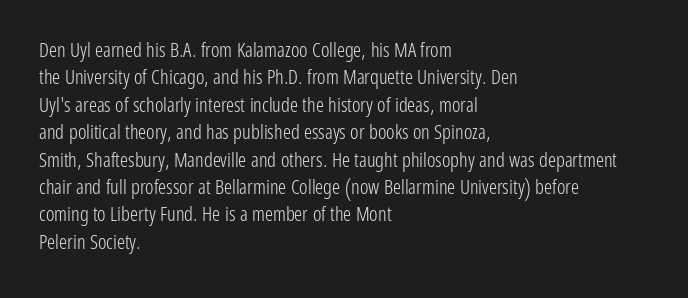
The image shows 20 px text type, upright; set left-aligned, normal line spacing (1.37x), normal letter spacing, not underlined.
